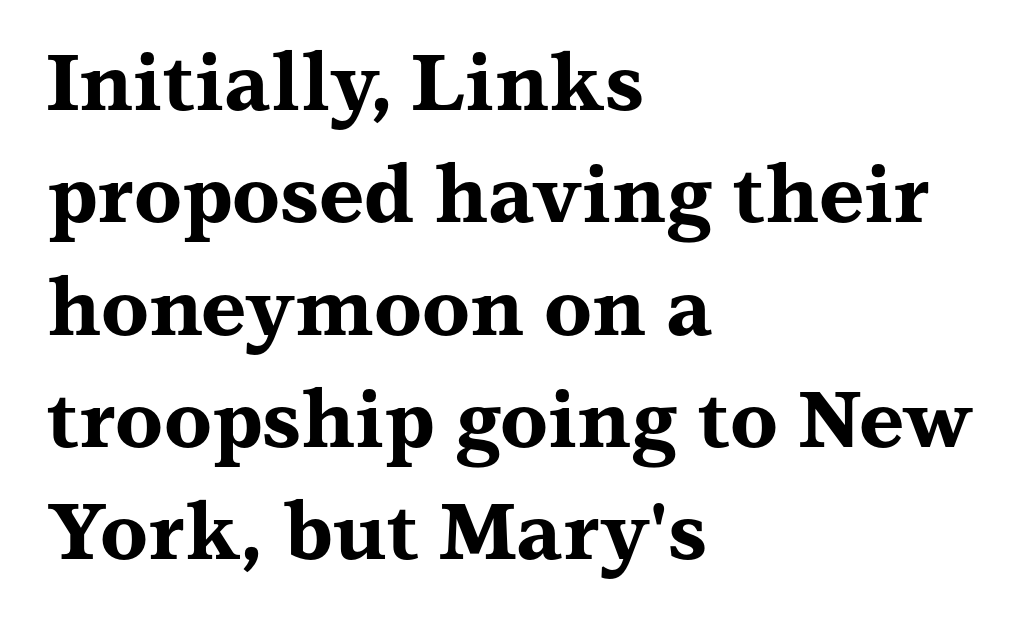
{"serif": "yes", "italic": "no", "bold": "yes", "weight": "bold", "width": "wide", "stroke_contrast": "medium", "x_height": "medium", "monospaced": "no", "underline": "no", "align": "left", "line_spacing": "normal", "line_spacing_ratio": 1.44, "letter_spacing": "normal", "letter_spacing_em": 0.0, "glyph_px": 78}
